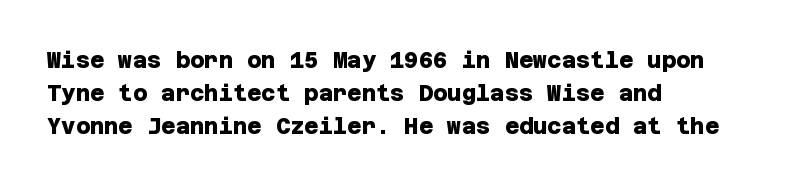
The image shows 22 px bold type; set left-aligned, normal line spacing (1.49x), normal letter spacing, not underlined.
